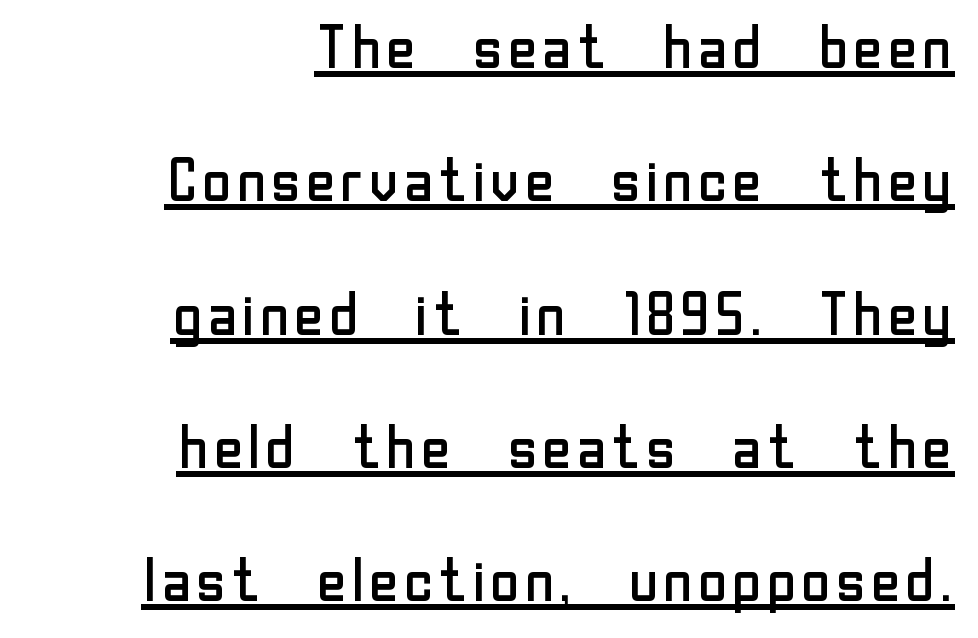
{"serif": "no", "italic": "no", "bold": "no", "weight": "regular", "width": "normal", "stroke_contrast": "low", "x_height": "medium", "monospaced": "no", "underline": "yes", "align": "right", "line_spacing": "loose", "line_spacing_ratio": 2.26, "letter_spacing": "normal", "letter_spacing_em": 0.0, "glyph_px": 59}
